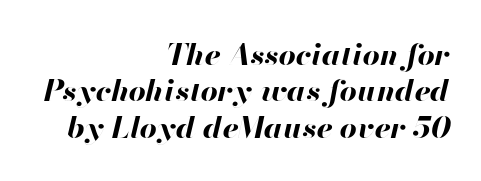
{"italic": "yes", "lean": "right", "slant_degrees": 13, "bold": "yes", "weight": "bold", "width": "normal", "stroke_contrast": "high", "x_height": "small", "monospaced": "no", "underline": "no", "align": "right", "line_spacing_ratio": 1.21, "letter_spacing": "normal", "letter_spacing_em": 0.0, "glyph_px": 30}
